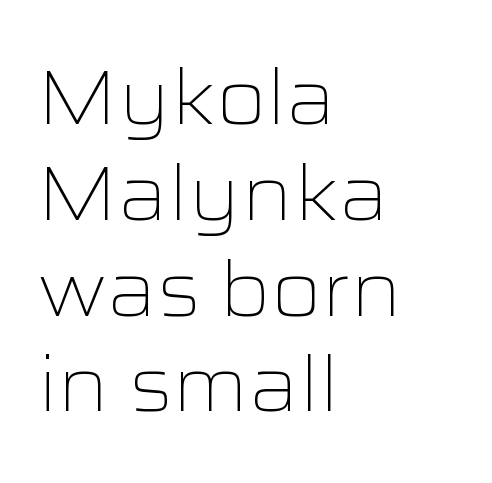
Q: Is the text bold? A: No.
Q: Is the text italic (slanted)? A: No, it is upright.
Q: Is the typeface a serif or a sans-serif typeface? A: Sans-serif.
Q: Is the text underlined? A: No.
Q: How is the paragraph aligned? A: Left-aligned.
Q: Is the spacing between letters normal or unusually wide? A: Normal.
Q: Is the spacing between lines tight, normal or loose? A: Normal.
Q: Width (condensed, normal, or wide)? A: Wide.
Q: Stroke contrast? A: Low.
Q: x-height? A: Medium.
Q: Monospaced? A: No.
